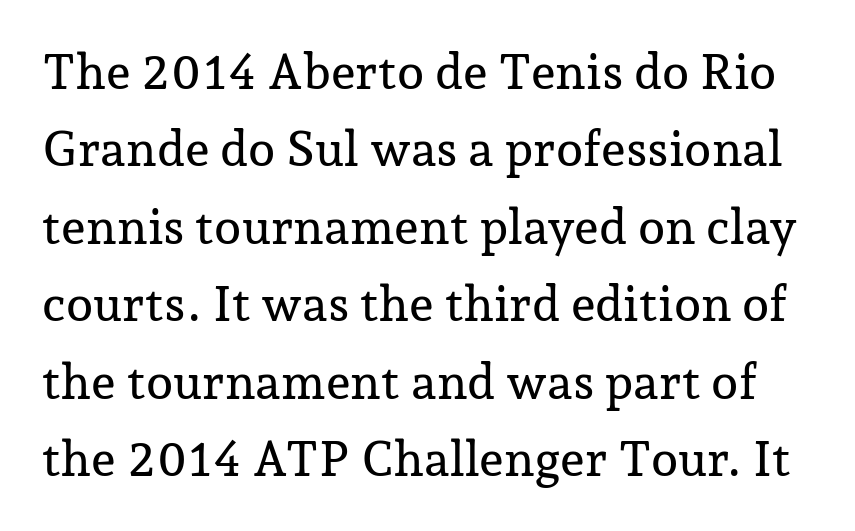
The image shows 49 px serif type, upright; set normal line spacing (1.58x), normal letter spacing, not underlined; low stroke contrast and a medium x-height.
